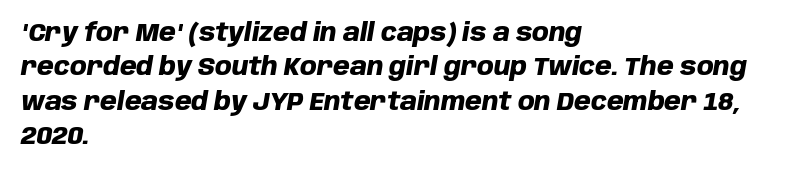
{"italic": "yes", "lean": "right", "slant_degrees": 10, "bold": "yes", "underline": "no", "align": "left", "line_spacing": "normal", "line_spacing_ratio": 1.43, "letter_spacing": "normal", "letter_spacing_em": 0.0, "glyph_px": 24}
